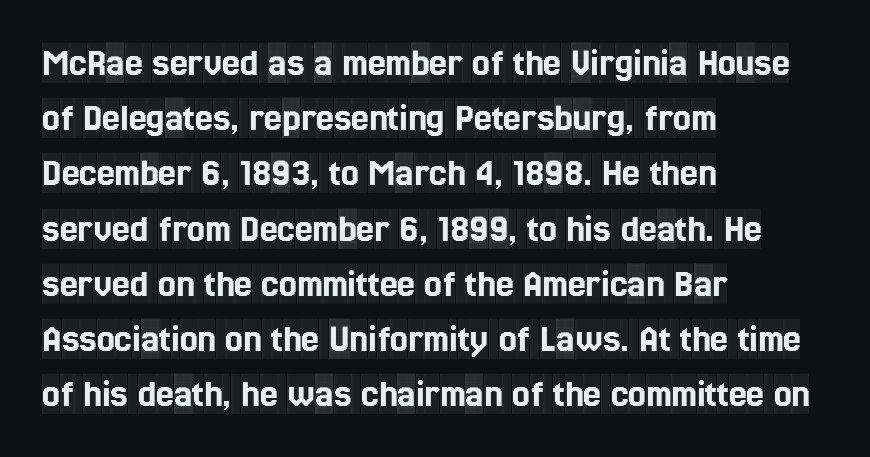
You could call the tracking neutral — neither tight nor loose. Quick note: not italic, upright. This sample has the flowing, uneven cadence of proportional lettering. This sample is left-justified, so line endings fall wherever the words run out. No word sits above an underline. The space between consecutive lines is moderate.
